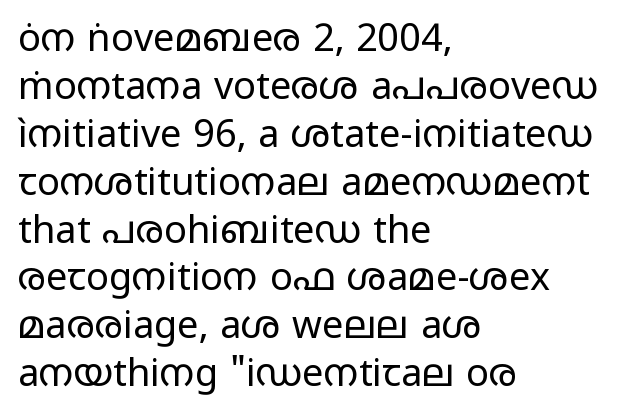
Every stem runs plumb, perpendicular to the baseline. The face used here is proportionally spaced, like ordinary book or web type. Nothing sits at the stroke ends, so this counts as sans-serif. The letterforms sit shoulder to shoulder at normal distance. The compositor pushed each line to the left boundary.
